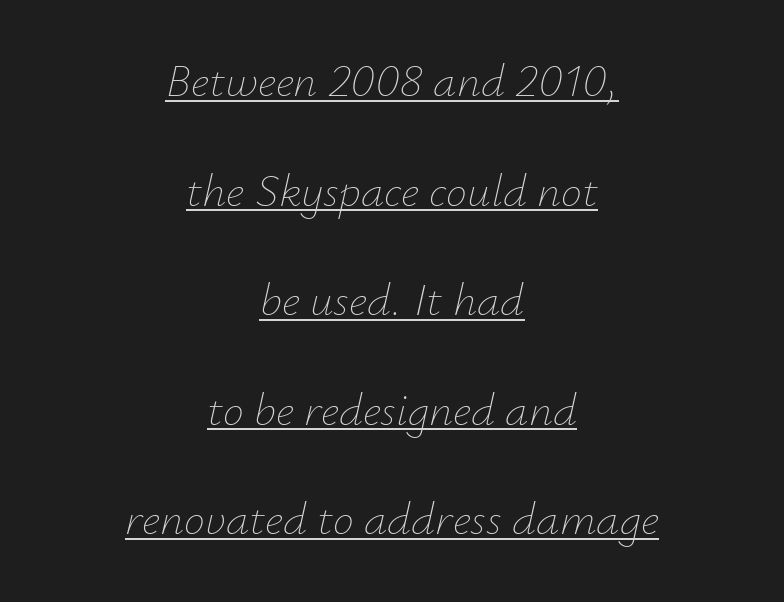
The image shows 47 px thin type, italic (leaning right); set centered, loose line spacing (2.33x), normal letter spacing, underlined; low stroke contrast and a small x-height.
